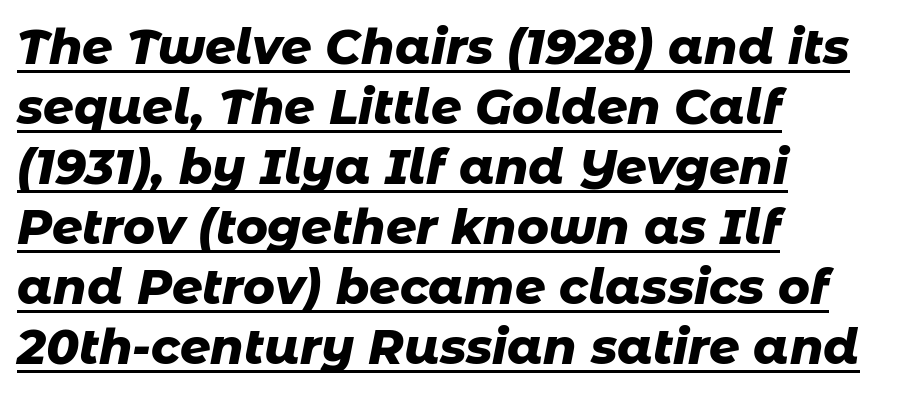
Q: Is the text bold? A: Yes.
Q: Is the text italic (slanted)? A: Yes, it leans right by about 11 degrees.
Q: Is the text underlined? A: Yes.
Q: How is the paragraph aligned? A: Left-aligned.
Q: Is the spacing between letters normal or unusually wide? A: Normal.
Q: Is the spacing between lines tight, normal or loose? A: Normal.
Q: Width (condensed, normal, or wide)? A: Normal.
Q: Stroke contrast? A: Low.
Q: x-height? A: Medium.
Q: Monospaced? A: No.
